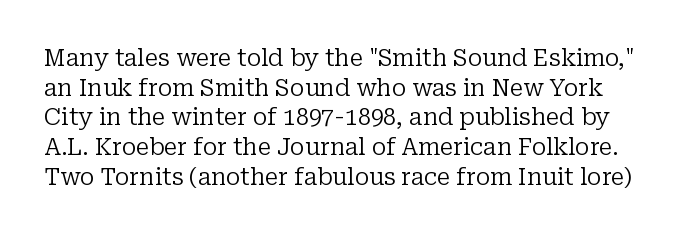
{"italic": "no", "bold": "no", "underline": "no", "line_spacing": "normal", "line_spacing_ratio": 1.29, "letter_spacing": "normal", "letter_spacing_em": 0.0, "glyph_px": 23}
